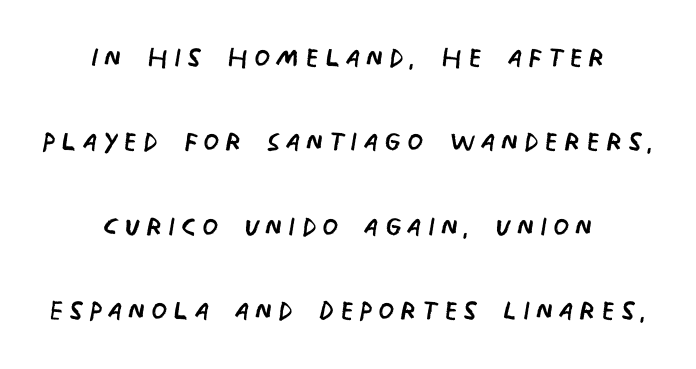
The strokes are not fattened; the text isn't bold. The paragraph has two soft edges and a firm central axis. Each letter keeps its own natural width here, so spacing adapts to shape. Is this a sans? Yes — the strokes have no serifs.
